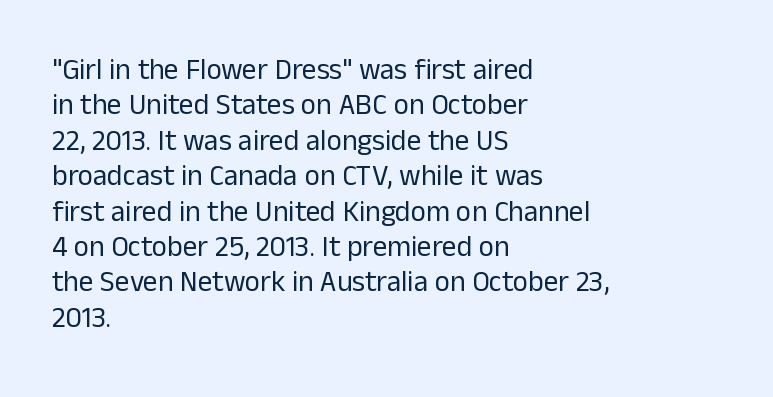
Nope, not italic — everything's standing straight. The letterforms sit shoulder to shoulder at normal distance. No extra ink here — the face is not bold. Check under the words: just untouched page. The text block is weighted toward the left margin, trailing off unevenly rightward. You could not count columns in this text — the font is proportionally spaced.
